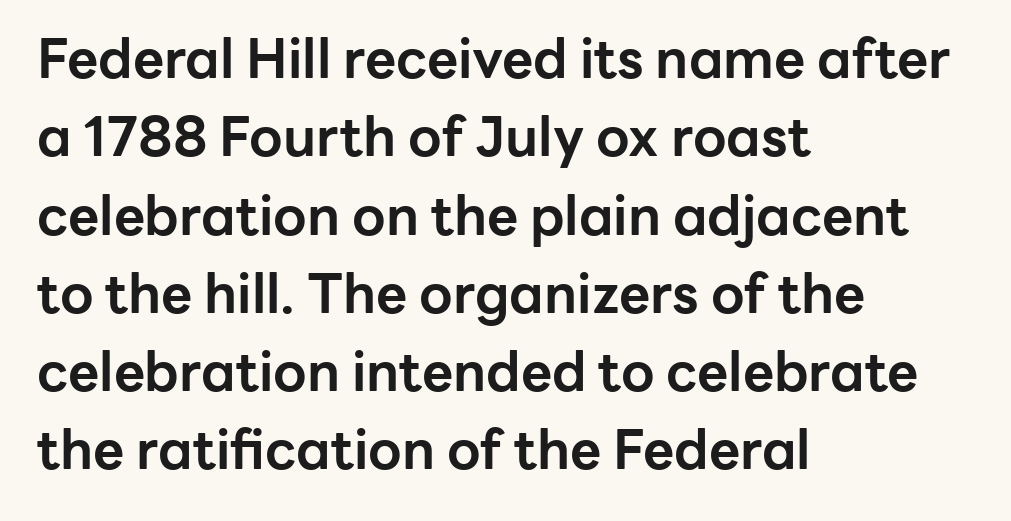
Do the characters align in a grid? No, the font is proportional. A typesetter would mark this as roman, not italic. The letterforms sit shoulder to shoulder at normal distance. Bare-footed words on every line. The block of text has a typical density, with ordinary space between rows. The letters carry no serifs — their stems end cleanly without finishing strokes.
